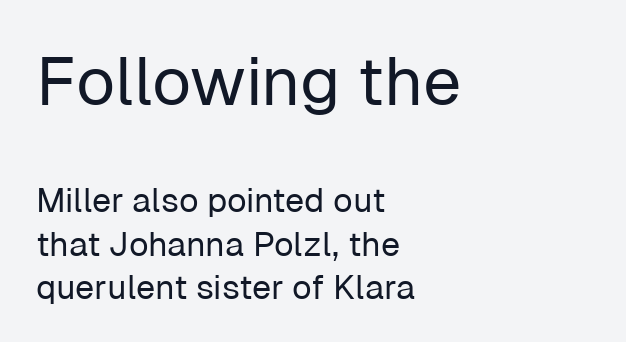
In this sample the first text group is rendered at the bigger scale. Look at the bottom of the vertical strokes: they stop flat, with no serifs. Descender tails drop into unmarked territory. The rows are spaced the way most documents space them.
